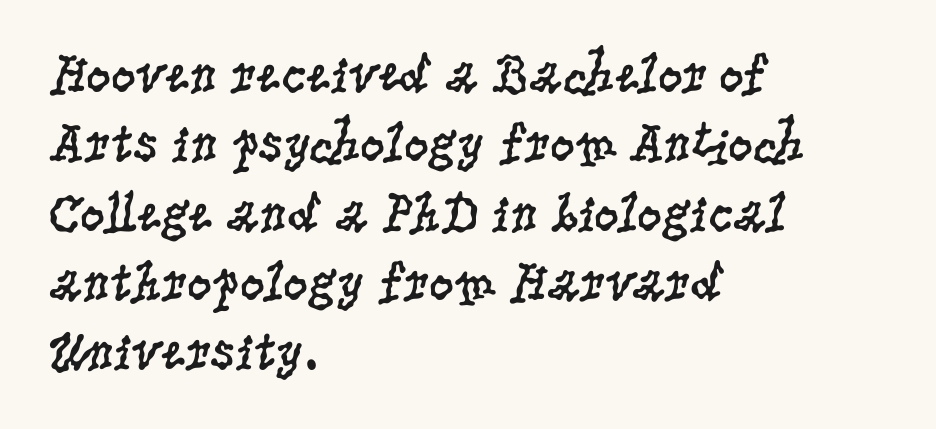
{"serif": "yes", "bold": "no", "weight": "regular", "width": "condensed", "stroke_contrast": "low", "x_height": "large", "monospaced": "no", "underline": "no", "align": "left", "line_spacing": "normal", "line_spacing_ratio": 1.26, "letter_spacing": "normal", "letter_spacing_em": 0.0, "glyph_px": 55}
